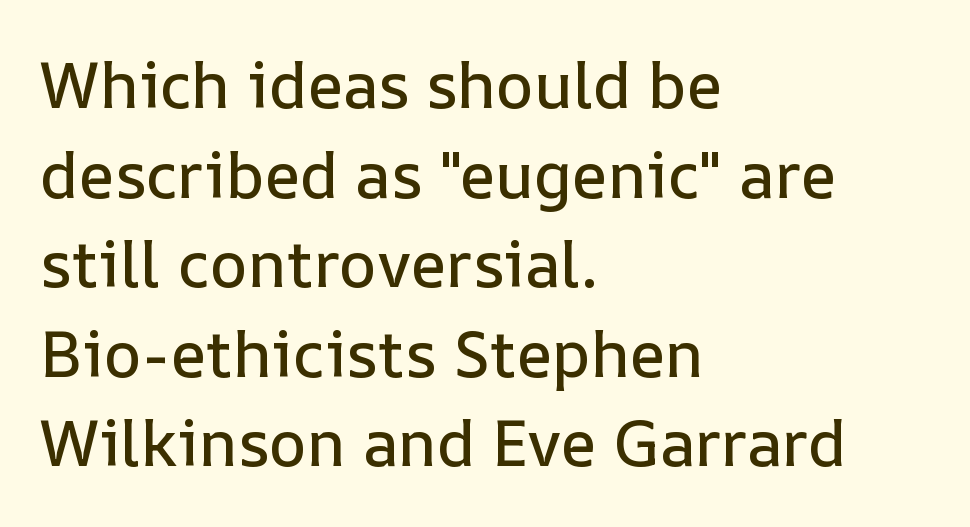
Does the lettering tilt? It doesn't — this is upright. Between one letter and the next there's only the usual sliver of space. The gap between lines stays unmarked. Vertical spacing — default. Horizontal alignment here is leftward, the default for most running prose.
